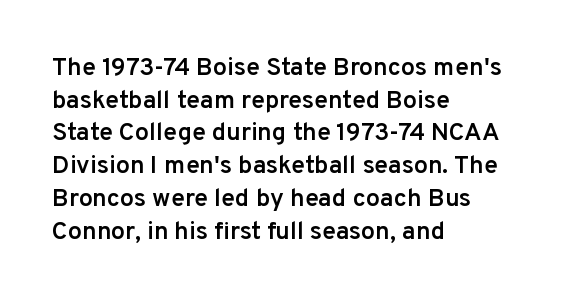
Short and long lines alike share a common starting point at left. Notice how the stems are strictly vertical — no italics here. Default kerning and tracking; the words read as compact shapes. Typesetter's note: demi weight, one step under bold.
